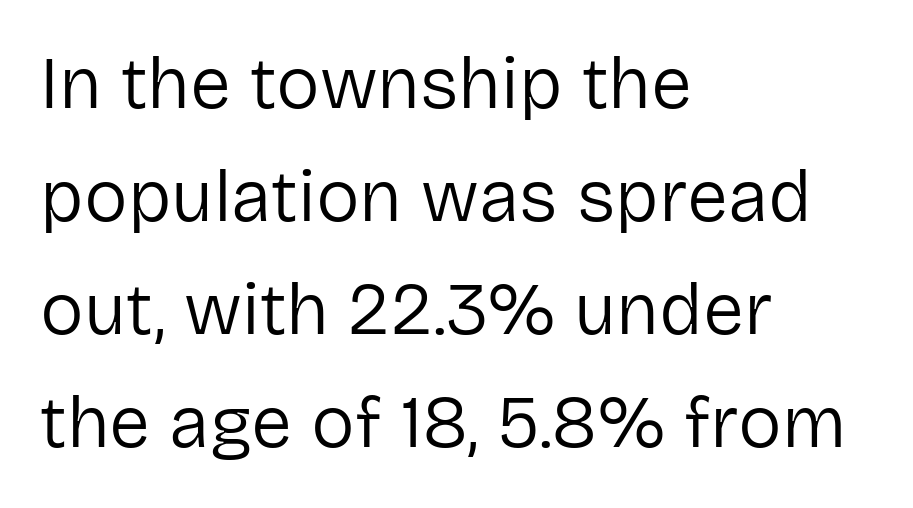
Each letter keeps its own natural width here, so spacing adapts to shape. You can tell it's not italic because the verticals are truly vertical. The setting favours the left margin, as ordinary paragraphs usually do. Quick note: interline space is typical. The characters are drawn with everyday or finer stroke widths. No word sits above an underline.
